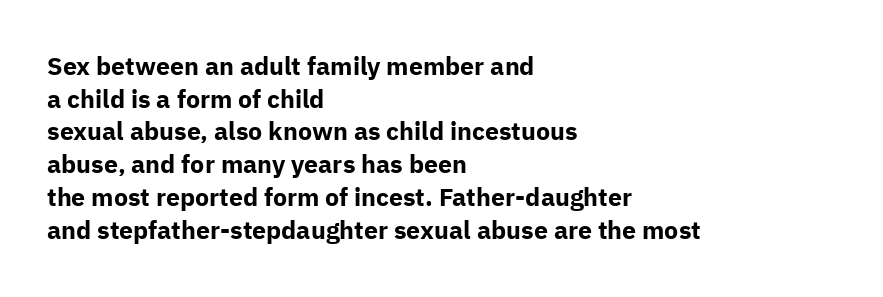
{"italic": "no", "bold": "yes", "underline": "no", "align": "left", "line_spacing": "normal", "line_spacing_ratio": 1.31, "letter_spacing": "normal", "letter_spacing_em": 0.0, "glyph_px": 25}
